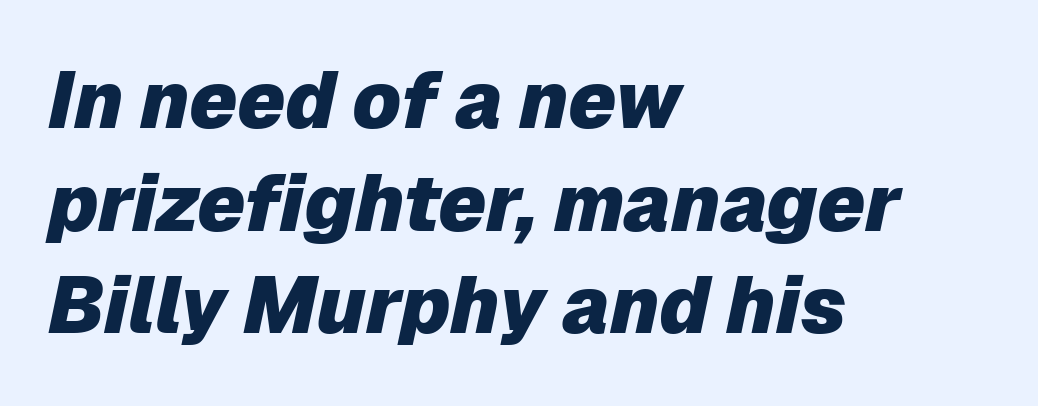
{"italic": "yes", "lean": "right", "slant_degrees": 12, "bold": "yes", "weight": "heavy", "width": "normal", "stroke_contrast": "low", "x_height": "medium", "monospaced": "no", "underline": "no", "align": "left", "line_spacing": "normal", "line_spacing_ratio": 1.3, "letter_spacing": "normal", "letter_spacing_em": 0.0, "glyph_px": 79}
